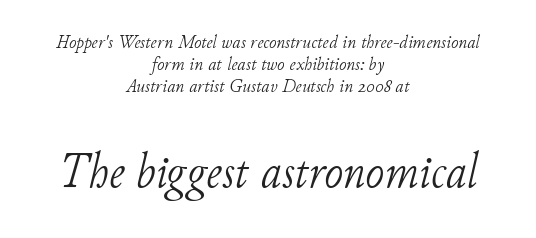
{"serif": "yes", "italic": "yes", "lean": "right", "slant_degrees": 11, "bold": "no", "weight": "light", "width": "normal", "stroke_contrast": "low", "x_height": "small", "monospaced": "no", "underline": "no", "align": "center", "line_spacing": "tight", "line_spacing_ratio": 1.11, "letter_spacing": "normal", "letter_spacing_em": 0.0, "larger_block": "second", "size_ratio": 2.55, "glyph_px": 51}
